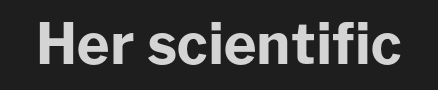
{"serif": "no", "italic": "no", "bold": "yes", "weight": "bold", "width": "normal", "stroke_contrast": "low", "x_height": "medium", "monospaced": "no", "underline": "no", "letter_spacing": "normal", "letter_spacing_em": 0.0, "glyph_px": 56}
